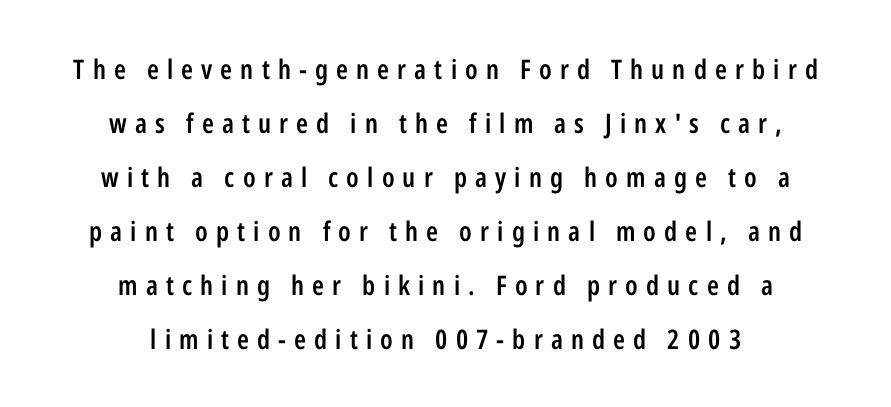
Q: Is the text bold? A: Semi-bold.
Q: Is the text italic (slanted)? A: No, it is upright.
Q: Is the text underlined? A: No.
Q: How is the paragraph aligned? A: Centered.
Q: Is the spacing between letters normal or unusually wide? A: Unusually wide.
Q: Is the spacing between lines tight, normal or loose? A: Loose.
